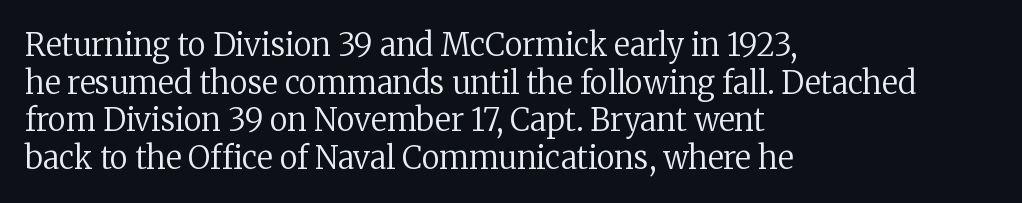
Q: Is the text bold? A: No.
Q: Is the text italic (slanted)? A: No, it is upright.
Q: Is the typeface a serif or a sans-serif typeface? A: Serif.
Q: Is the text underlined? A: No.
Q: How is the paragraph aligned? A: Left-aligned.
Q: Is the spacing between letters normal or unusually wide? A: Normal.
Q: Width (condensed, normal, or wide)? A: Normal.
Q: Stroke contrast? A: Low.
Q: x-height? A: Medium.
Q: Monospaced? A: No.
